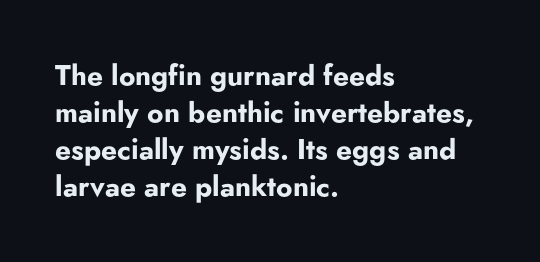
The image shows 28 px bold sans-serif type, upright; set left-aligned, normal line spacing (1.32x), normal letter spacing, not underlined; low stroke contrast and a small x-height.
